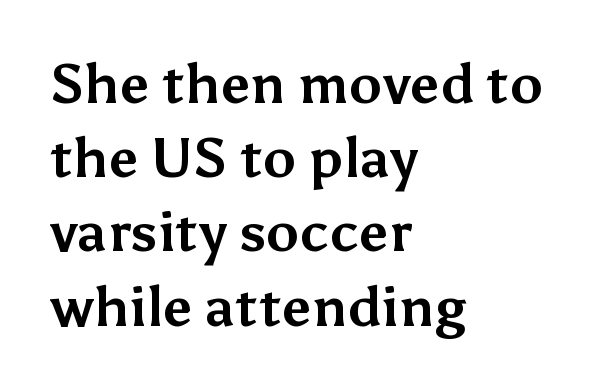
Q: Is the text bold? A: Yes.
Q: Is the text italic (slanted)? A: No, it is upright.
Q: Is the typeface a serif or a sans-serif typeface? A: Sans-serif.
Q: Is the text underlined? A: No.
Q: How is the paragraph aligned? A: Left-aligned.
Q: Is the spacing between letters normal or unusually wide? A: Normal.
Q: Is the spacing between lines tight, normal or loose? A: Normal.
Q: Width (condensed, normal, or wide)? A: Normal.
Q: Stroke contrast? A: Medium.
Q: x-height? A: Medium.
Q: Monospaced? A: No.
